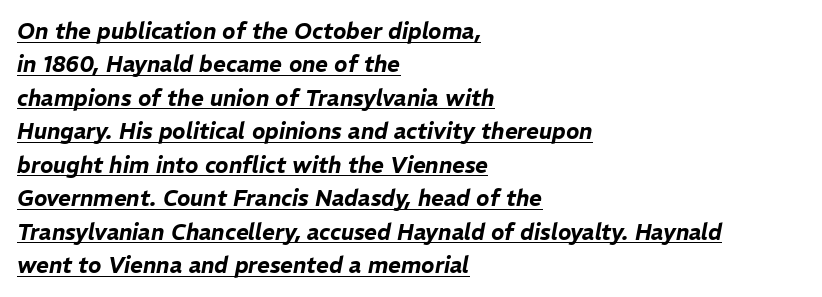
{"italic": "yes", "lean": "right", "slant_degrees": 11, "underline": "yes", "align": "left", "line_spacing": "normal", "line_spacing_ratio": 1.52, "letter_spacing": "normal", "letter_spacing_em": 0.0, "glyph_px": 22}
